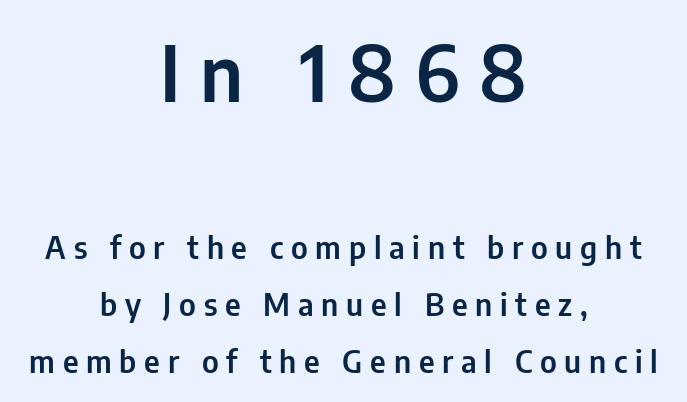
The image shows 78 px condensed sans-serif type, upright; set centered, line spacing 1.84x, unusually wide letter spacing (+0.25 em), not underlined; the first (top) block is 2.52x larger; low stroke contrast and a medium x-height.
